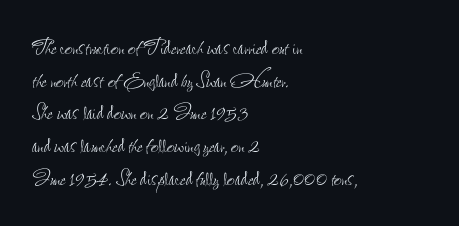
What stands out about the letter spacing? Nothing — it is the standard amount. This is not heavy type; no bold has been used. Just letters on the line, the space beneath them empty. This rendering uses left alignment, leaving the right contour irregular.
